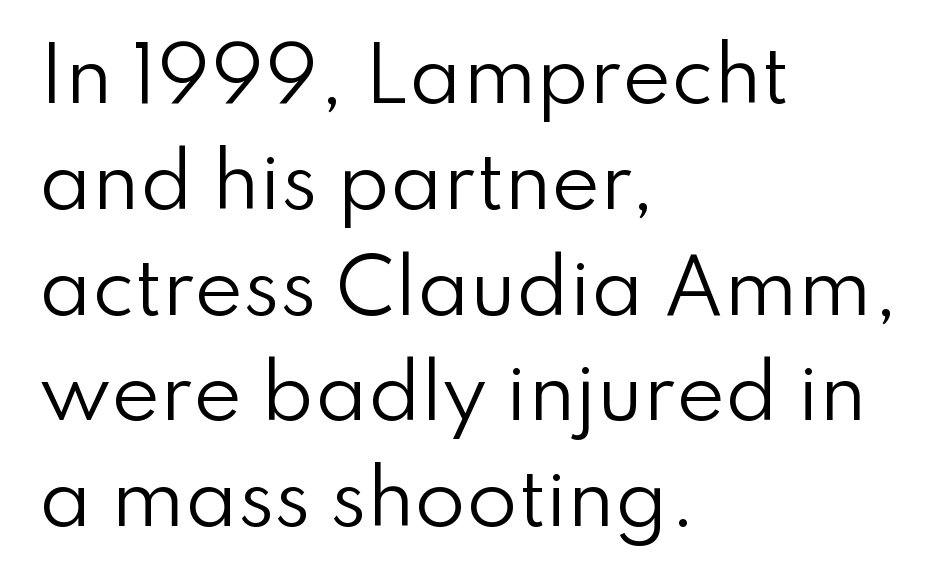
{"serif": "no", "italic": "no", "bold": "no", "weight": "regular", "width": "normal", "stroke_contrast": "low", "x_height": "small", "monospaced": "no", "underline": "no", "align": "left", "line_spacing": "normal", "line_spacing_ratio": 1.43, "letter_spacing": "normal", "letter_spacing_em": 0.0, "glyph_px": 74}
